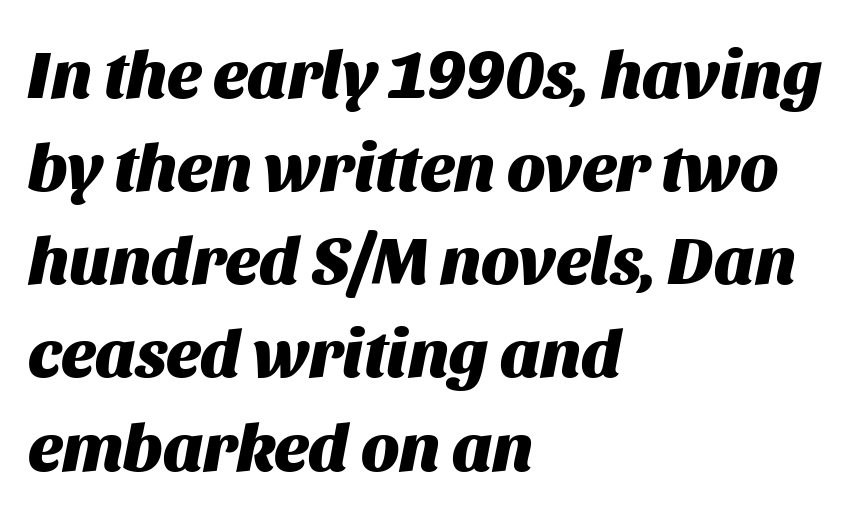
Q: Is the text bold? A: Yes.
Q: Is the text italic (slanted)? A: Yes, it leans right by about 11 degrees.
Q: Is the text underlined? A: No.
Q: How is the paragraph aligned? A: Left-aligned.
Q: Is the spacing between letters normal or unusually wide? A: Normal.
Q: Is the spacing between lines tight, normal or loose? A: Normal.
Q: Width (condensed, normal, or wide)? A: Normal.
Q: Stroke contrast? A: Medium.
Q: x-height? A: Large.
Q: Monospaced? A: No.
